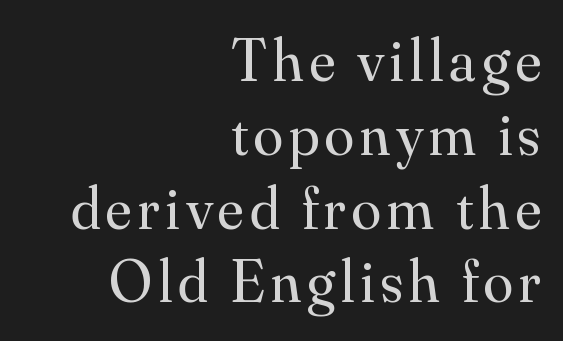
Q: Is the text bold? A: No.
Q: Is the text italic (slanted)? A: No, it is upright.
Q: Is the typeface a serif or a sans-serif typeface? A: Serif.
Q: Is the text underlined? A: No.
Q: How is the paragraph aligned? A: Right-aligned.
Q: Width (condensed, normal, or wide)? A: Normal.
Q: Stroke contrast? A: Medium.
Q: x-height? A: Small.
Q: Monospaced? A: No.
